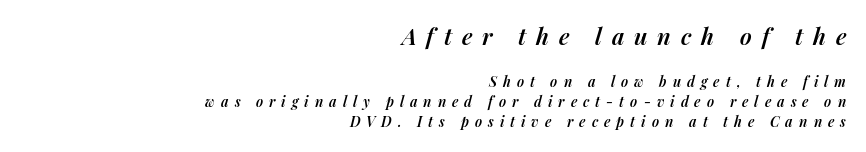
{"italic": "yes", "lean": "right", "slant_degrees": 14, "bold": "semi", "underline": "no", "align": "right", "line_spacing": "normal", "line_spacing_ratio": 1.43, "letter_spacing": "wide", "letter_spacing_em": 0.43, "larger_block": "first", "size_ratio": 1.64, "glyph_px": 23}
